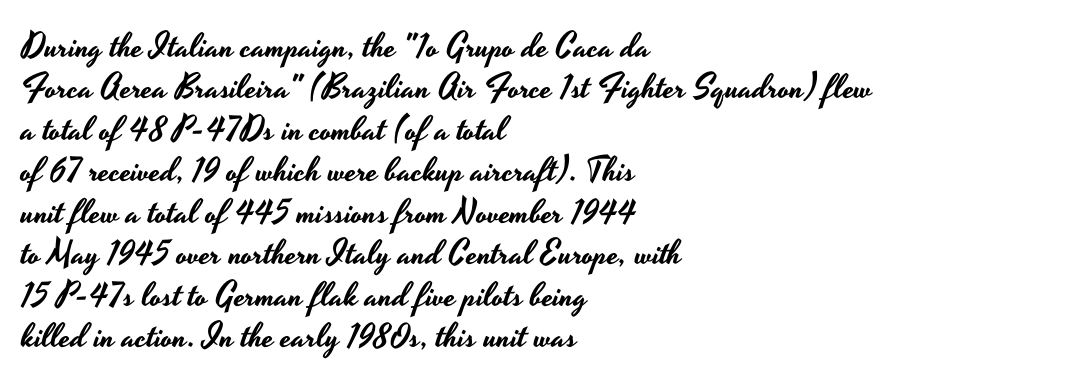
Q: Is the text italic (slanted)? A: Yes.
Q: Is the typeface a serif or a sans-serif typeface? A: Sans-serif.
Q: Is the text underlined? A: No.
Q: How is the paragraph aligned? A: Left-aligned.
Q: Is the spacing between letters normal or unusually wide? A: Normal.
Q: Width (condensed, normal, or wide)? A: Wide.
Q: Stroke contrast? A: Low.
Q: x-height? A: Small.
Q: Monospaced? A: No.
